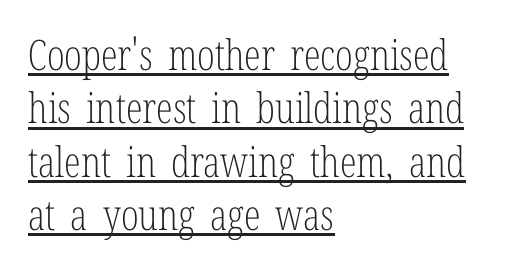
Q: Is the text bold? A: No.
Q: Is the text italic (slanted)? A: No, it is upright.
Q: Is the typeface a serif or a sans-serif typeface? A: Serif.
Q: Is the text underlined? A: Yes.
Q: How is the paragraph aligned? A: Left-aligned.
Q: Is the spacing between letters normal or unusually wide? A: Normal.
Q: Is the spacing between lines tight, normal or loose? A: Normal.
Q: Width (condensed, normal, or wide)? A: Condensed.
Q: Stroke contrast? A: Low.
Q: x-height? A: Medium.
Q: Monospaced? A: No.
